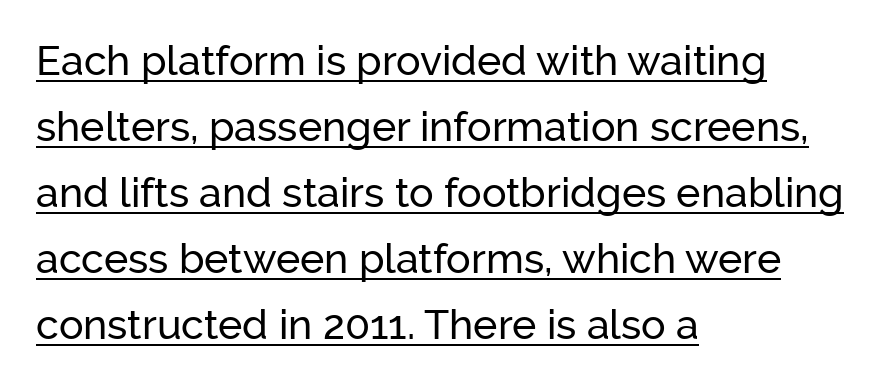
Q: Is the text italic (slanted)? A: No, it is upright.
Q: Is the typeface a serif or a sans-serif typeface? A: Sans-serif.
Q: Is the text underlined? A: Yes.
Q: How is the paragraph aligned? A: Left-aligned.
Q: Is the spacing between letters normal or unusually wide? A: Normal.
Q: Is the spacing between lines tight, normal or loose? A: Normal.
Q: Width (condensed, normal, or wide)? A: Normal.
Q: Stroke contrast? A: Low.
Q: x-height? A: Medium.
Q: Monospaced? A: No.
